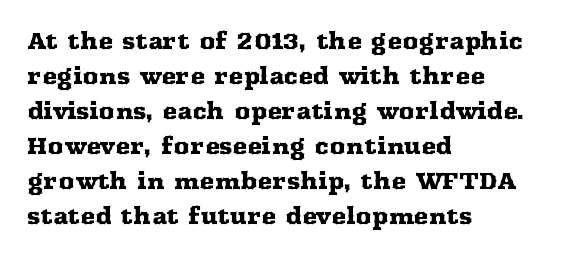
The vertical gap from one line to the next is medium. In terms of posture, this sample is upright. The ragged edge is on the right, which tells us the setting is flush left. Look at the tracking — it's just the regular setting, nothing added. Only glyphs here, with clear space below each row.
